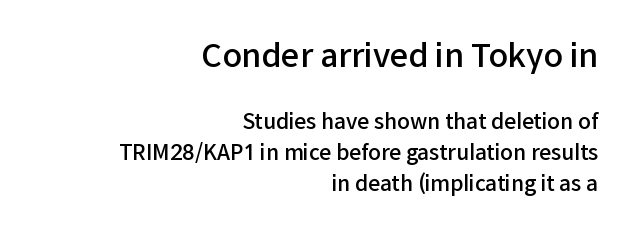
The glyphs have the mass of a demibold cut, below bold. Look at the bottom of the vertical strokes: they stop flat, with no serifs. This layout puts the oversized block above and the modest block below. Normally led — the rows are evenly, conventionally spaced.
